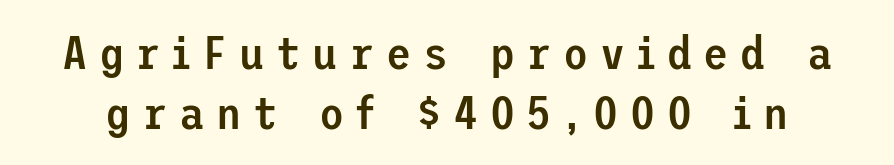
{"serif": "no", "italic": "no", "bold": "semi", "weight": "semibold", "width": "normal", "stroke_contrast": "low", "x_height": "medium", "underline": "no", "line_spacing": "normal", "line_spacing_ratio": 1.3, "letter_spacing": "wide", "letter_spacing_em": 0.25, "glyph_px": 46}
